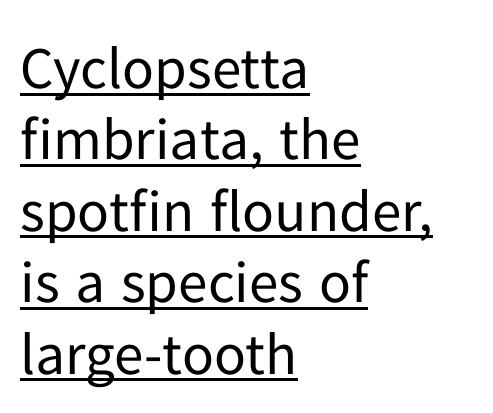
The lettering holds an erect, upright posture throughout. Character widths vary here, with narrow letters taking less room than wide ones. Each line starts at the same left margin while the right side varies. The type family on display is of the sans-serif kind. Stroke mass is kept to a normal reading level or below. Students, observe the line beneath the letters — that is underlining.
